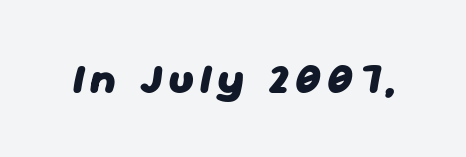
Yep, that's italic — everything's leaning. Character widths vary here, with narrow letters taking less room than wide ones. Set as a true bold cut, around the 700 mark. The zone under the glyphs is completely vacant.
